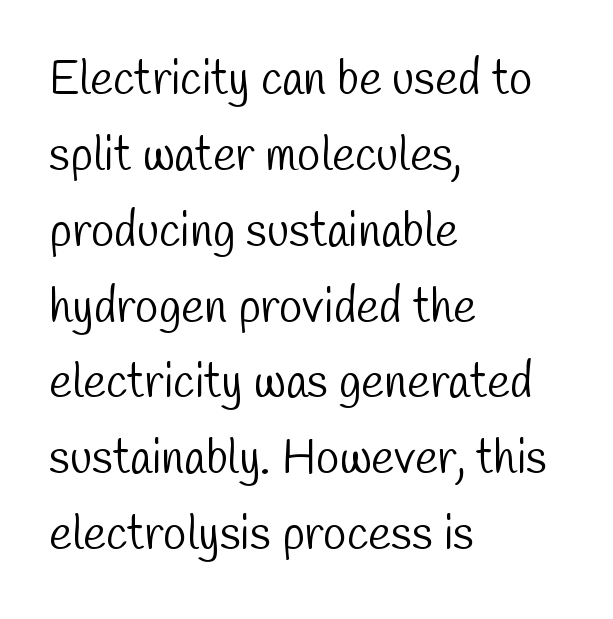
{"serif": "no", "bold": "no", "weight": "light", "width": "condensed", "stroke_contrast": "low", "x_height": "medium", "monospaced": "no", "underline": "no", "align": "left", "line_spacing": "normal", "line_spacing_ratio": 1.58, "letter_spacing": "normal", "letter_spacing_em": 0.0, "glyph_px": 48}
